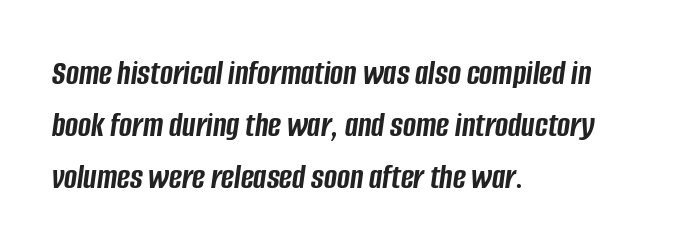
Q: Is the text bold? A: Yes.
Q: Is the text italic (slanted)? A: Yes, it leans right by about 8 degrees.
Q: Is the text underlined? A: No.
Q: How is the paragraph aligned? A: Left-aligned.
Q: Is the spacing between letters normal or unusually wide? A: Normal.
Q: Is the spacing between lines tight, normal or loose? A: Normal.
Q: Width (condensed, normal, or wide)? A: Condensed.
Q: Stroke contrast? A: Low.
Q: x-height? A: Large.
Q: Monospaced? A: No.
